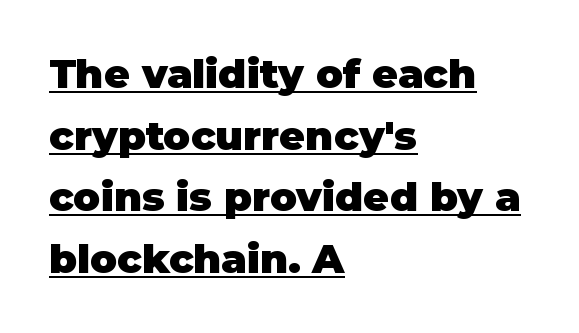
Q: Is the text bold? A: Yes.
Q: Is the text italic (slanted)? A: No, it is upright.
Q: Is the typeface a serif or a sans-serif typeface? A: Sans-serif.
Q: Is the text underlined? A: Yes.
Q: How is the paragraph aligned? A: Left-aligned.
Q: Is the spacing between letters normal or unusually wide? A: Normal.
Q: Is the spacing between lines tight, normal or loose? A: Normal.
Q: Width (condensed, normal, or wide)? A: Normal.
Q: Stroke contrast? A: Low.
Q: x-height? A: Large.
Q: Monospaced? A: No.
